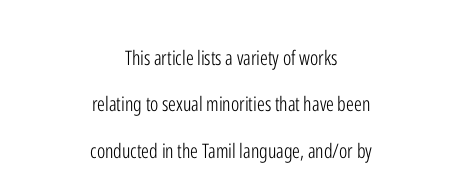
{"italic": "no", "bold": "no", "underline": "no", "align": "center", "line_spacing": "loose", "line_spacing_ratio": 2.32, "letter_spacing": "normal", "letter_spacing_em": 0.0, "glyph_px": 20}
